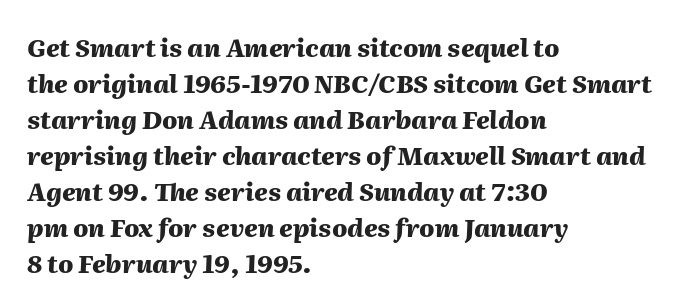
The image shows 25 px bold type, italic (leaning right); set left-aligned, normal line spacing (1.44x), normal letter spacing, not underlined.
